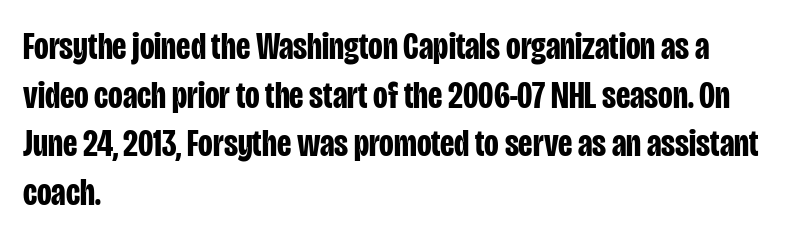
The image shows 38 px bold, condensed sans-serif type, upright; set left-aligned, normal line spacing (1.28x), normal letter spacing, not underlined; low stroke contrast and a large x-height.
